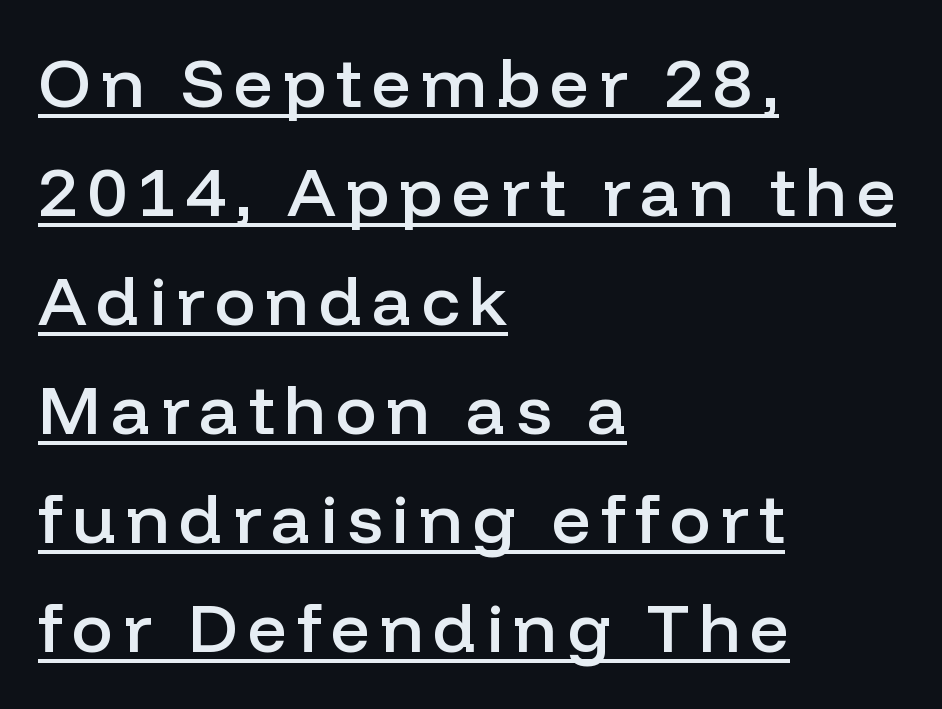
Q: Is the text bold? A: Semi-bold.
Q: Is the text italic (slanted)? A: No, it is upright.
Q: Is the typeface a serif or a sans-serif typeface? A: Sans-serif.
Q: Is the text underlined? A: Yes.
Q: How is the paragraph aligned? A: Left-aligned.
Q: Is the spacing between lines tight, normal or loose? A: Normal.
Q: Width (condensed, normal, or wide)? A: Normal.
Q: Stroke contrast? A: Low.
Q: x-height? A: Medium.
Q: Monospaced? A: No.
